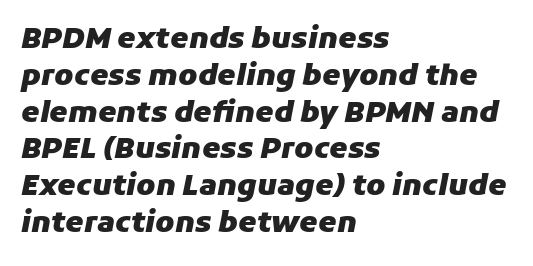
Q: Is the text bold? A: Yes.
Q: Is the text italic (slanted)? A: Yes, it leans right by about 11 degrees.
Q: Is the text underlined? A: No.
Q: How is the paragraph aligned? A: Left-aligned.
Q: Is the spacing between letters normal or unusually wide? A: Normal.
Q: Is the spacing between lines tight, normal or loose? A: Normal.
Q: Width (condensed, normal, or wide)? A: Normal.
Q: Stroke contrast? A: Low.
Q: x-height? A: Medium.
Q: Monospaced? A: No.
